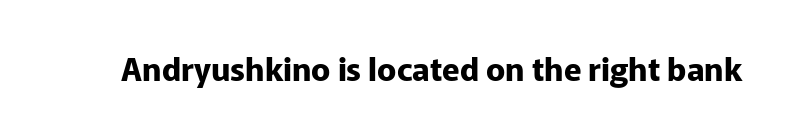
{"serif": "no", "italic": "no", "bold": "yes", "weight": "bold", "width": "normal", "stroke_contrast": "low", "x_height": "medium", "monospaced": "no", "underline": "no", "letter_spacing": "normal", "letter_spacing_em": 0.0, "glyph_px": 32}
